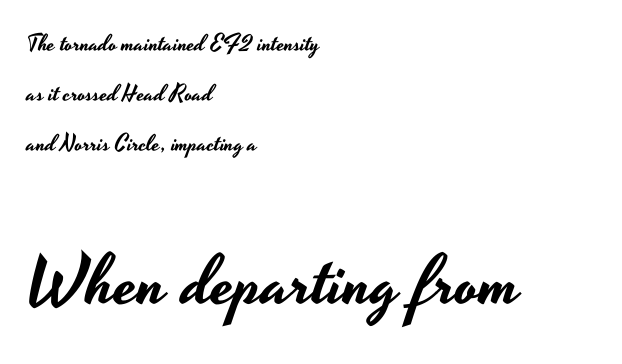
The image shows 70 px wide sans-serif type; set left-aligned, loose line spacing (2.17x), normal letter spacing, not underlined; the second (bottom) block is 3.04x larger; low stroke contrast and a small x-height.
